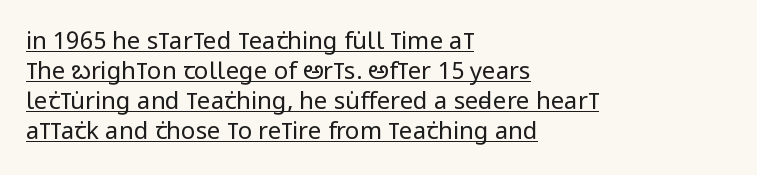
{"italic": "no", "bold": "no", "underline": "yes", "align": "left", "line_spacing": "normal", "line_spacing_ratio": 1.25, "letter_spacing": "normal", "letter_spacing_em": 0.0, "glyph_px": 24}
